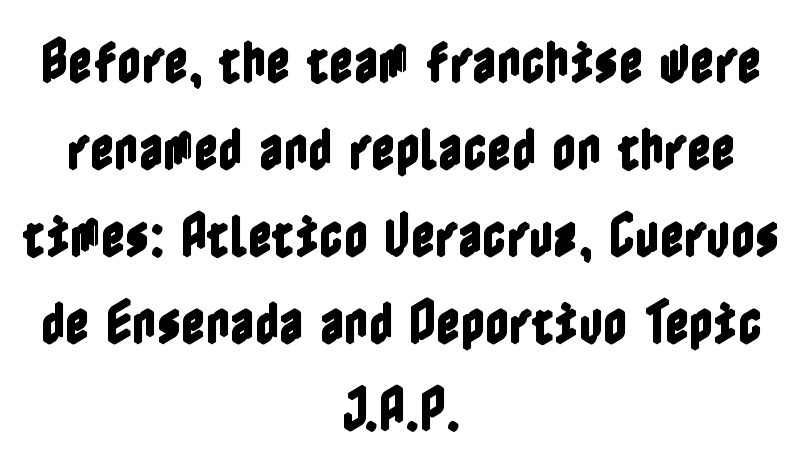
No word sits above an underline. Leftover space on each line is divided equally before and after the words. The letters sit at their default tracking, neither squeezed nor spread. The typography opts for an upright posture over an oblique one.
